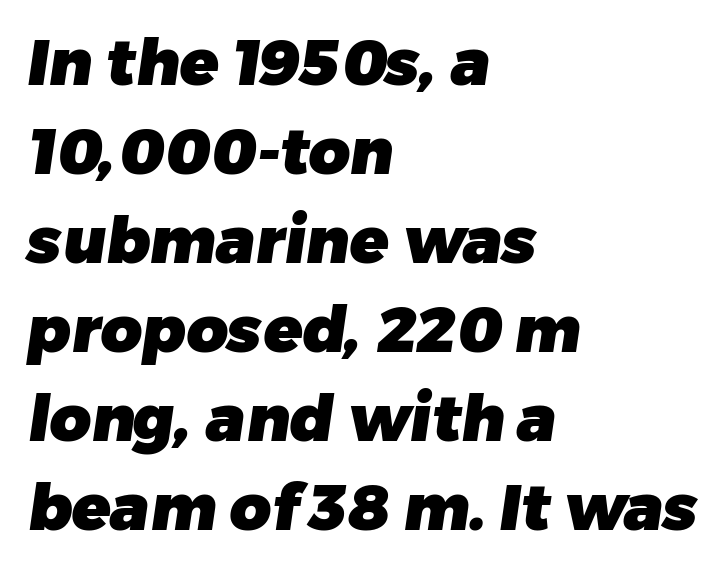
Q: Is the text bold? A: Yes.
Q: Is the typeface a serif or a sans-serif typeface? A: Sans-serif.
Q: Is the text underlined? A: No.
Q: How is the paragraph aligned? A: Left-aligned.
Q: Is the spacing between letters normal or unusually wide? A: Normal.
Q: Is the spacing between lines tight, normal or loose? A: Normal.
Q: Width (condensed, normal, or wide)? A: Normal.
Q: Stroke contrast? A: Low.
Q: x-height? A: Medium.
Q: Monospaced? A: No.
